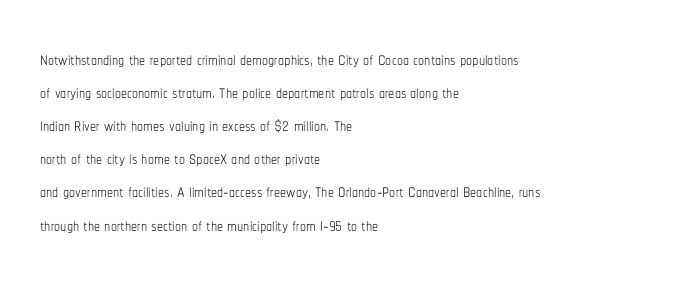
The image shows 24 px text type, upright; set left-aligned, normal line spacing (1.38x), normal letter spacing, not underlined.
